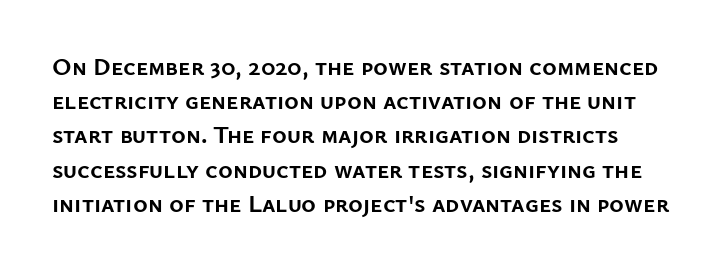
The image shows 25 px bold type, upright; set normal line spacing (1.37x), normal letter spacing, not underlined.
